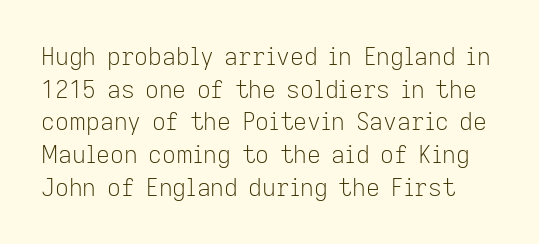
Q: Is the text bold? A: No.
Q: Is the text italic (slanted)? A: No, it is upright.
Q: Is the text underlined? A: No.
Q: Is the spacing between letters normal or unusually wide? A: Normal.
Q: Is the spacing between lines tight, normal or loose? A: Normal.
